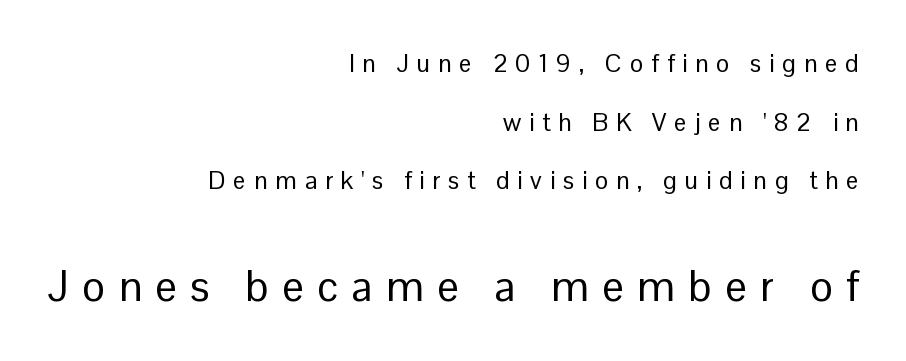
The image shows 43 px regular-weight sans-serif type, upright; set right-aligned, loose line spacing (2.35x), unusually wide letter spacing (+0.31 em), not underlined; the second (bottom) block is 1.72x larger; low stroke contrast and a medium x-height.
